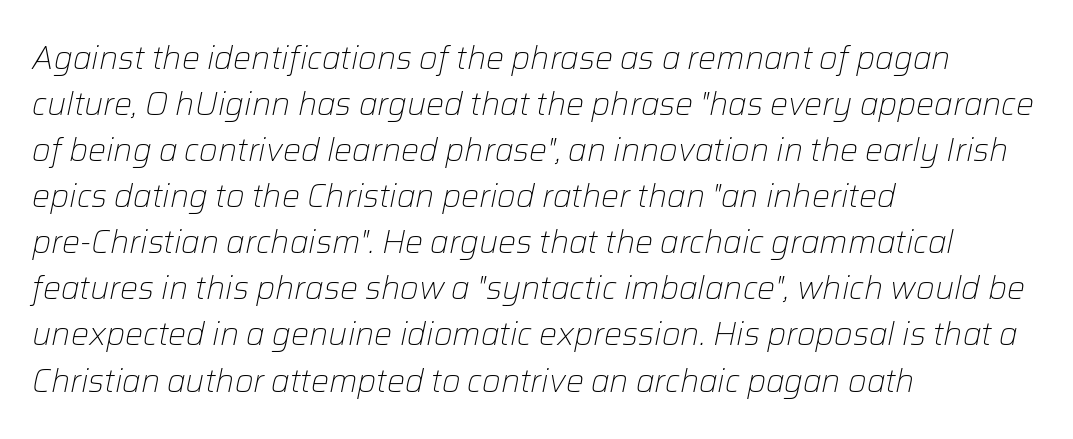
A typesetter would call this proportional, since set widths differ per character. If you drew a ruler down the left edge, every line would touch it. The line texture is even and compact thanks to regular tracking. The font's italic variant was chosen for this text. If you measured baseline to baseline, you'd find a middling distance. This reads as an unemphasized weight, regular at the heaviest.
